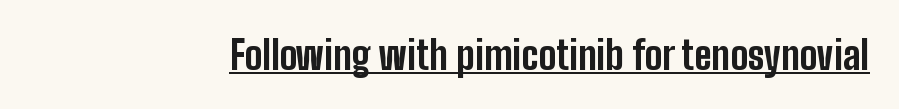
The image shows 40 px bold, condensed sans-serif type, upright; set normal letter spacing, underlined; low stroke contrast and a medium x-height.
